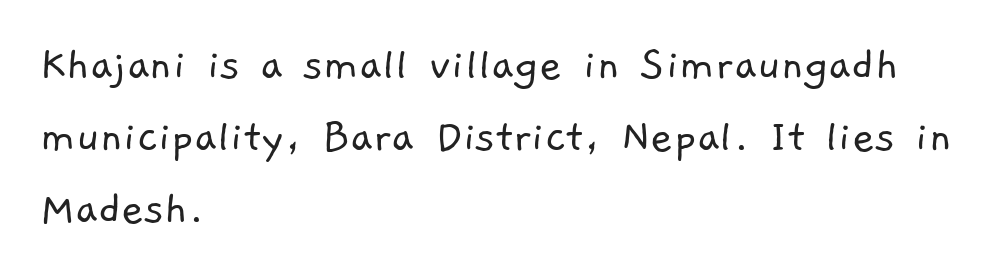
{"serif": "no", "bold": "no", "weight": "light", "width": "normal", "stroke_contrast": "low", "x_height": "medium", "monospaced": "no", "underline": "no", "align": "left", "line_spacing": "normal", "line_spacing_ratio": 1.47, "letter_spacing": "normal", "letter_spacing_em": 0.0, "glyph_px": 49}
